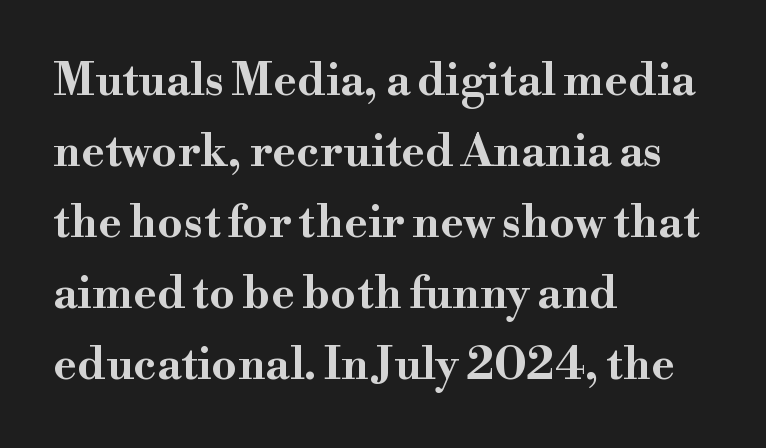
{"serif": "yes", "italic": "no", "bold": "yes", "weight": "bold", "width": "wide", "stroke_contrast": "high", "x_height": "small", "monospaced": "no", "underline": "no", "align": "left", "line_spacing": "normal", "line_spacing_ratio": 1.58, "letter_spacing": "normal", "letter_spacing_em": 0.0, "glyph_px": 45}
